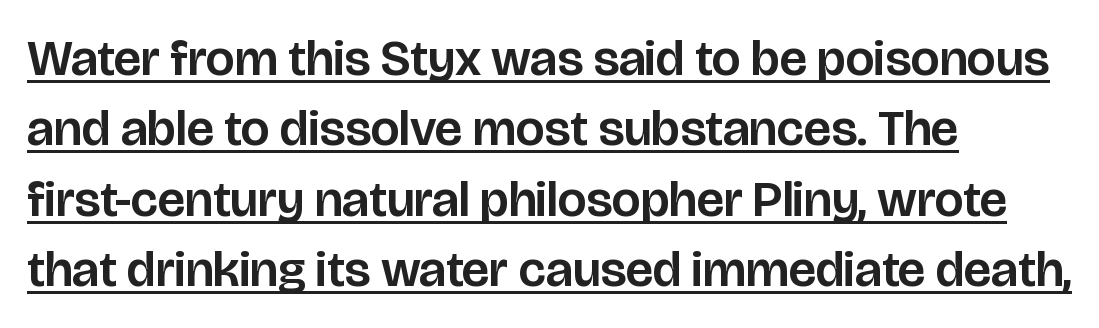
The image shows 51 px sans-serif type, upright; set left-aligned, normal line spacing (1.38x), normal letter spacing, underlined; low stroke contrast and a large x-height.
